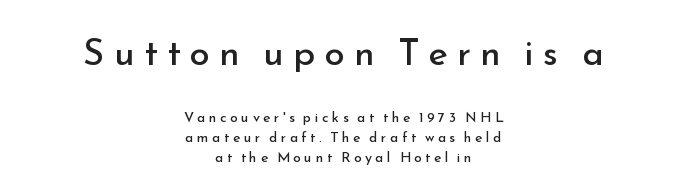
The line texture is sparse and dotted thanks to wide tracking. The typography opts for an upright posture over an oblique one. Between these two stacked blocks, the higher one wins on size. Short and long lines alike share a common midpoint.
